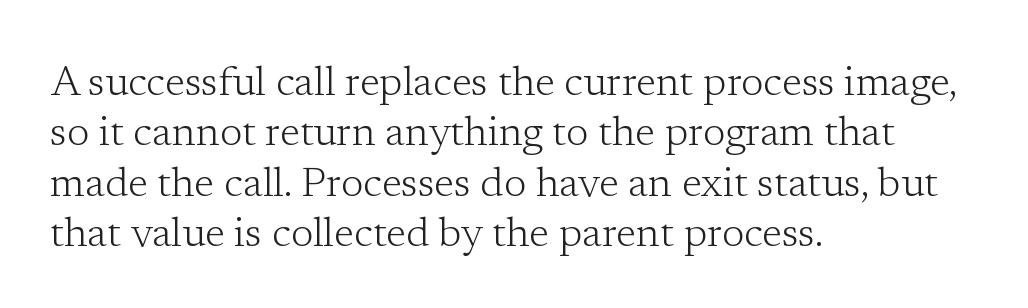
The image shows 41 px light serif type, upright; set left-aligned, line spacing 1.23x, normal letter spacing, not underlined; low stroke contrast and a medium x-height.
